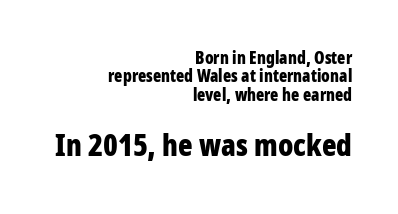
The strip under each line holds only bare page. Does the copy run flush right? Yes — the right margin is perfectly even. Glyph-to-glyph distance matches everyday printed text. The passage shown is emphatically bold. The typography opts for an upright posture over an oblique one. Varying glyph widths throughout — classic text-font behaviour.
